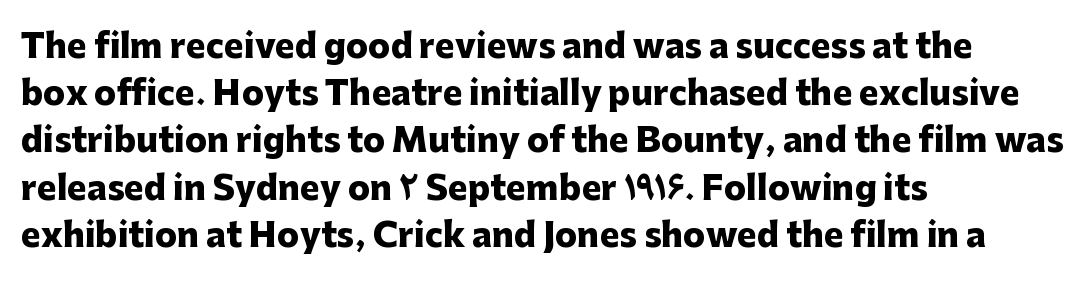
Standard letterfit; no display-style spreading of the glyphs. This block has exactly the height ordinary leading produces. The specimen reads as upright at a glance. Looks like regular typesetting: each glyph gets only the width it needs. Line beginnings align vertically; line endings do not.
